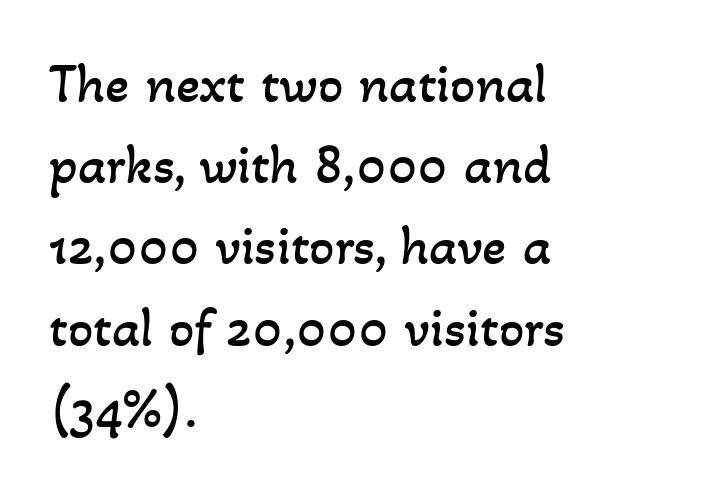
{"bold": "no", "weight": "regular", "width": "normal", "stroke_contrast": "low", "x_height": "small", "monospaced": "no", "underline": "no", "align": "left", "line_spacing": "normal", "line_spacing_ratio": 1.45, "letter_spacing": "normal", "letter_spacing_em": 0.0, "glyph_px": 56}
